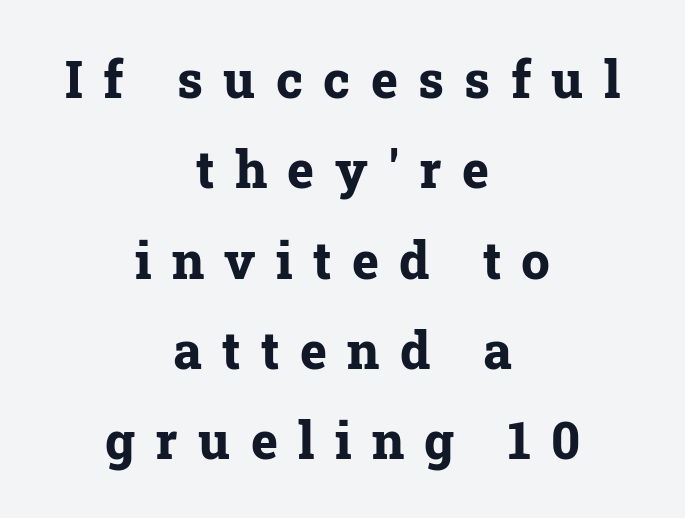
{"serif": "yes", "italic": "no", "bold": "yes", "weight": "bold", "width": "normal", "stroke_contrast": "low", "x_height": "medium", "monospaced": "no", "underline": "no", "align": "center", "line_spacing_ratio": 1.77, "letter_spacing": "wide", "letter_spacing_em": 0.4, "glyph_px": 51}
